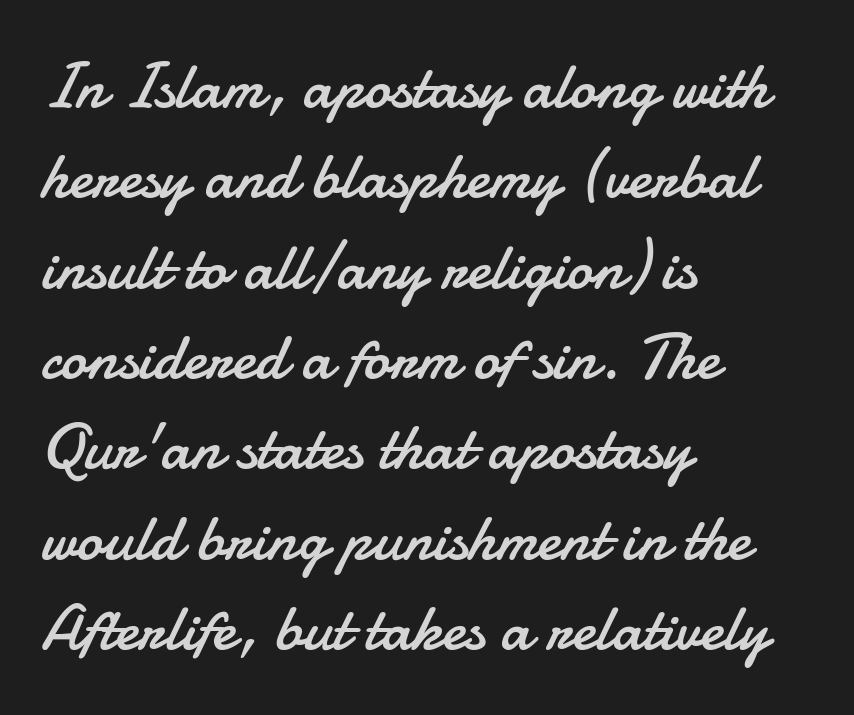
Stroke thickness stays within the range of a standard reading face or lighter. The typesetter chose a ragged-right arrangement here. Honestly, there is no underline to notice here at all. A typesetter would call this proportional, since set widths differ per character.
